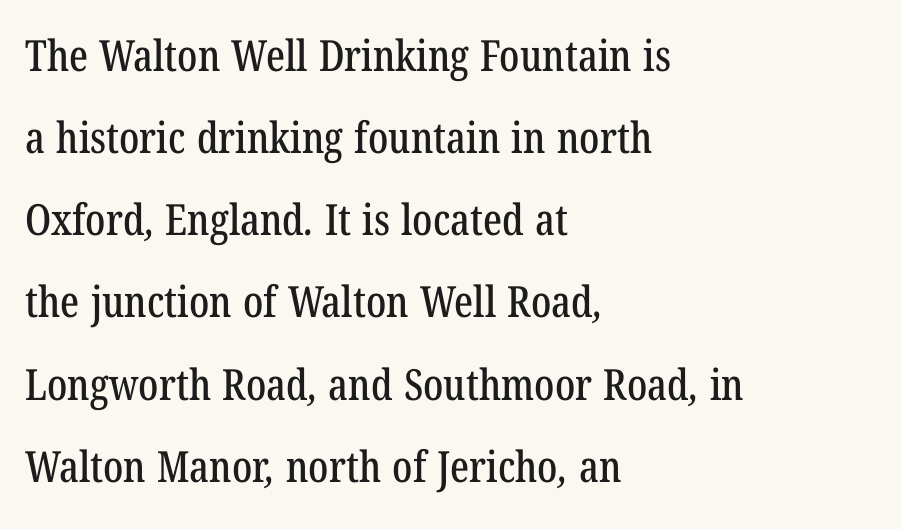
Q: Is the typeface a serif or a sans-serif typeface? A: Serif.
Q: Is the text underlined? A: No.
Q: How is the paragraph aligned? A: Left-aligned.
Q: Is the spacing between letters normal or unusually wide? A: Normal.
Q: Is the spacing between lines tight, normal or loose? A: Loose.
Q: Width (condensed, normal, or wide)? A: Condensed.
Q: Stroke contrast? A: Low.
Q: x-height? A: Medium.
Q: Monospaced? A: No.
